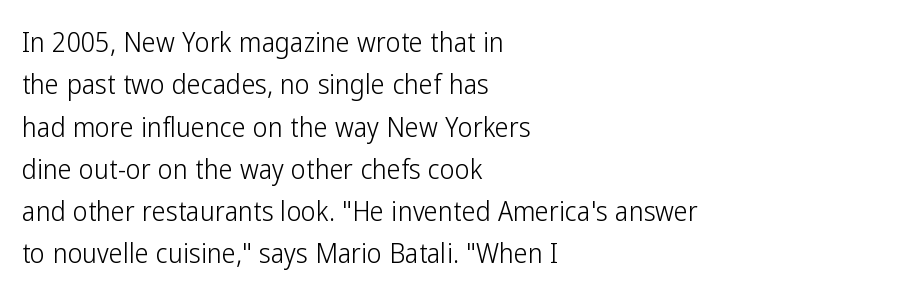
Q: Is the text bold? A: No.
Q: Is the text italic (slanted)? A: No, it is upright.
Q: Is the typeface a serif or a sans-serif typeface? A: Sans-serif.
Q: Is the text underlined? A: No.
Q: How is the paragraph aligned? A: Left-aligned.
Q: Is the spacing between letters normal or unusually wide? A: Normal.
Q: Is the spacing between lines tight, normal or loose? A: Normal.
Q: Width (condensed, normal, or wide)? A: Condensed.
Q: Stroke contrast? A: Low.
Q: x-height? A: Medium.
Q: Monospaced? A: No.
